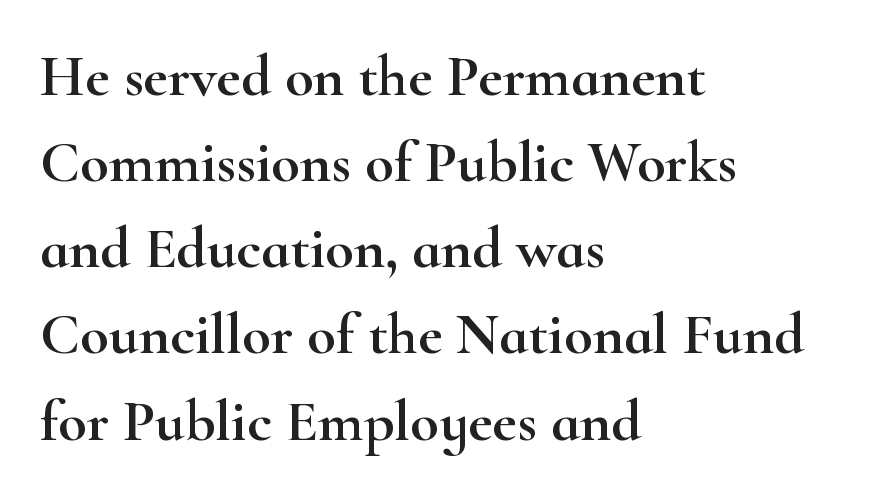
This sample has the flowing, uneven cadence of proportional lettering. Check the space under the baseline: it is left empty. The rows are spaced the way most documents space them. The rendering anchors every line to the left-hand side. Observe the serifs anchoring each vertical stroke in this sample. Tall strokes in this sample are plumb rather than angled.
